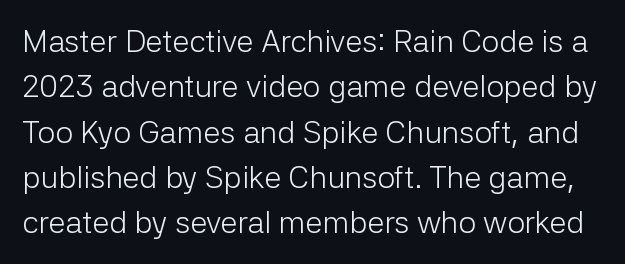
The image shows 31 px light sans-serif type, upright; set normal line spacing (1.46x), normal letter spacing, not underlined; low stroke contrast and a medium x-height.
